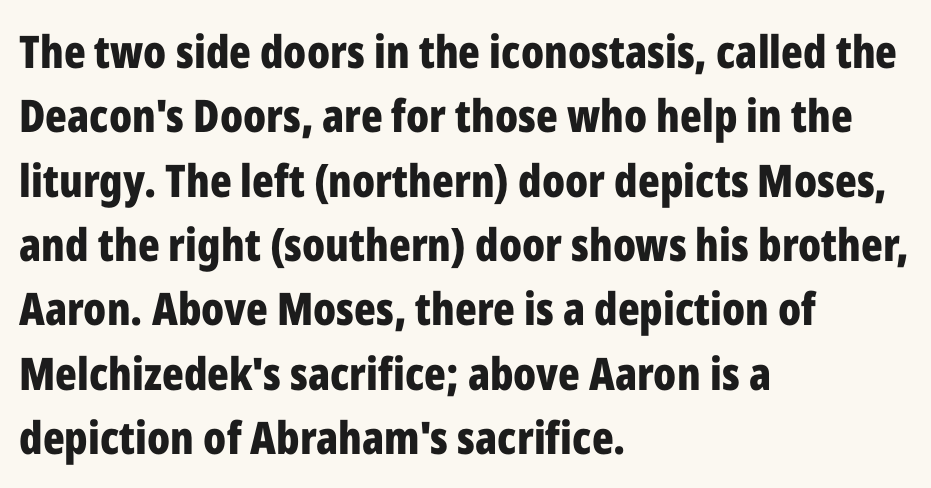
You could not count columns in this text — the font is proportionally spaced. Do the letters lean? They stand straight. Spacing between characters is what you'd get straight out of the box. Summary of vertical rhythm: regular, with standard interline spacing.
